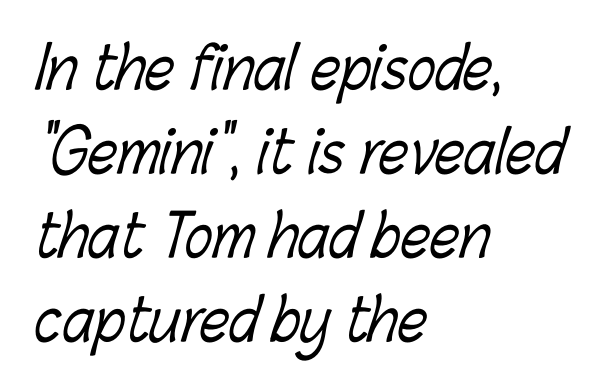
Q: Is the text bold? A: No.
Q: Is the text underlined? A: No.
Q: How is the paragraph aligned? A: Left-aligned.
Q: Is the spacing between letters normal or unusually wide? A: Normal.
Q: Is the spacing between lines tight, normal or loose? A: Normal.
Q: Width (condensed, normal, or wide)? A: Condensed.
Q: Stroke contrast? A: Low.
Q: x-height? A: Medium.
Q: Monospaced? A: No.
